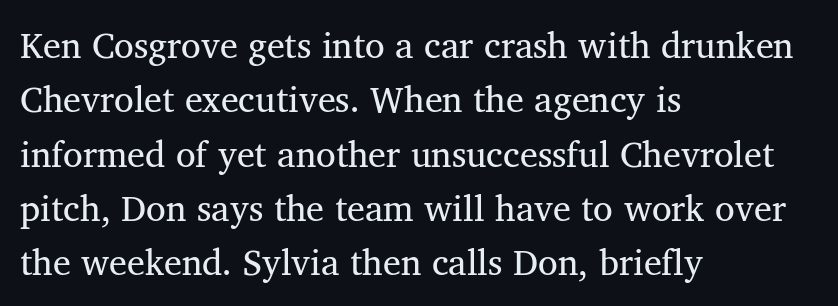
Q: Is the text bold? A: No.
Q: Is the text italic (slanted)? A: No, it is upright.
Q: Is the typeface a serif or a sans-serif typeface? A: Serif.
Q: Is the text underlined? A: No.
Q: How is the paragraph aligned? A: Left-aligned.
Q: Is the spacing between letters normal or unusually wide? A: Normal.
Q: Is the spacing between lines tight, normal or loose? A: Normal.
Q: Width (condensed, normal, or wide)? A: Normal.
Q: Stroke contrast? A: Medium.
Q: x-height? A: Medium.
Q: Monospaced? A: No.
